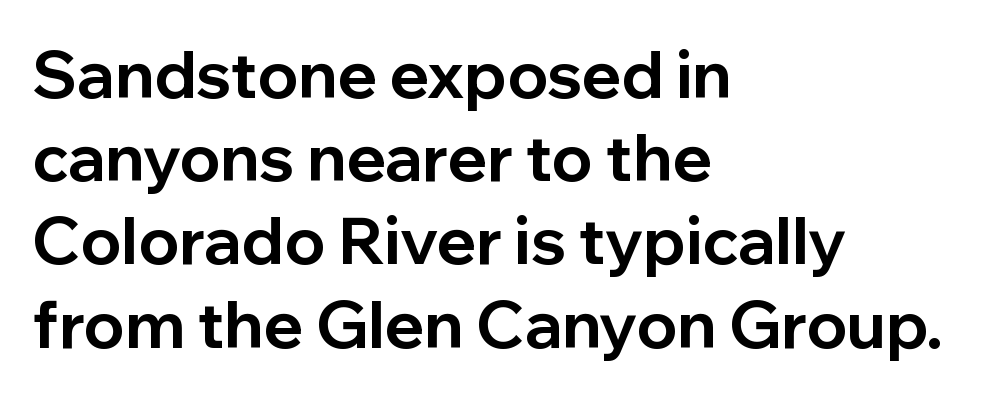
The image shows 65 px bold sans-serif type, upright; set left-aligned, normal line spacing (1.28x), normal letter spacing, not underlined; low stroke contrast and a medium x-height.
